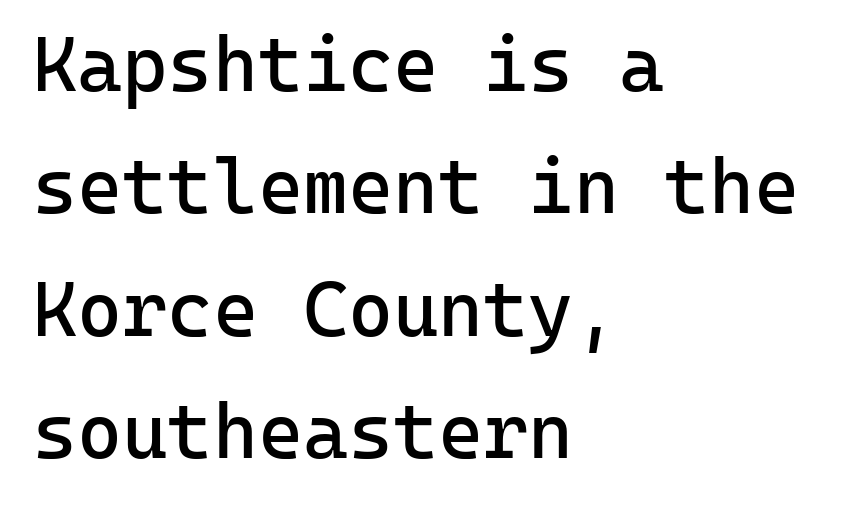
Q: Is the text bold? A: No.
Q: Is the text italic (slanted)? A: No, it is upright.
Q: Is the typeface a serif or a sans-serif typeface? A: Sans-serif.
Q: Is the text underlined? A: No.
Q: How is the paragraph aligned? A: Left-aligned.
Q: Is the spacing between letters normal or unusually wide? A: Normal.
Q: Is the spacing between lines tight, normal or loose? A: Normal.
Q: Width (condensed, normal, or wide)? A: Normal.
Q: Stroke contrast? A: Low.
Q: x-height? A: Medium.
Q: Monospaced? A: Yes.
